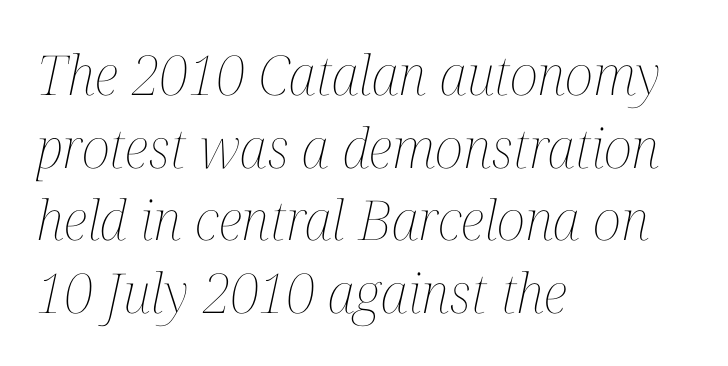
The image shows 55 px thin, condensed type, italic (leaning right); set left-aligned, normal line spacing (1.32x), normal letter spacing, not underlined; medium stroke contrast and a medium x-height.
